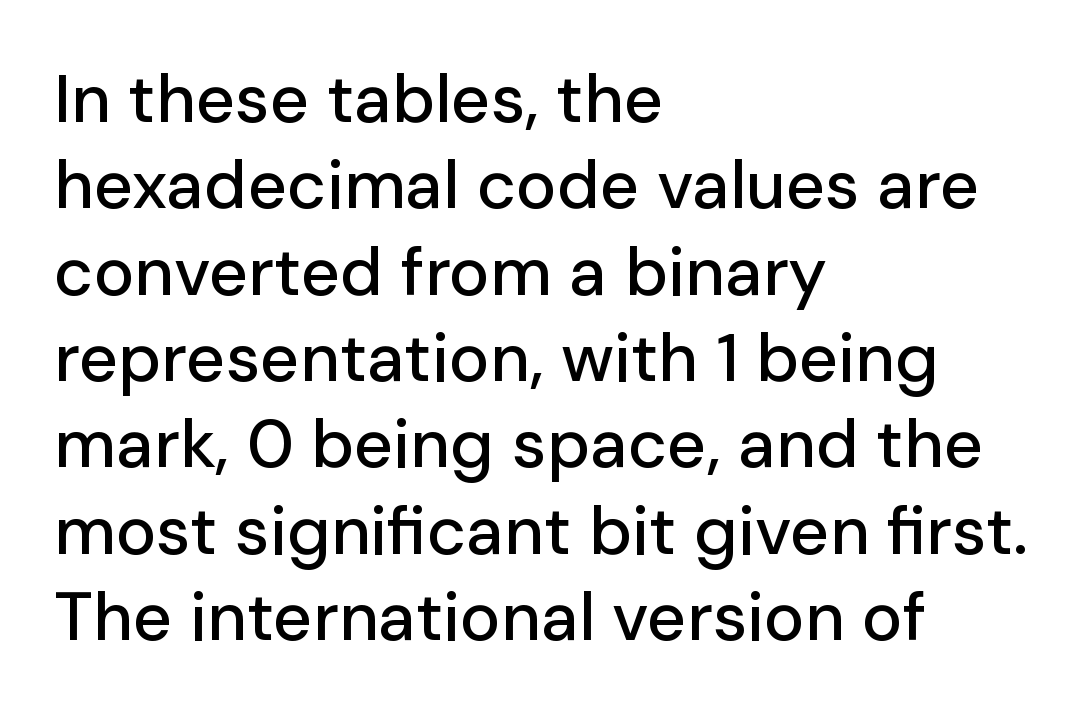
Q: Is the text italic (slanted)? A: No, it is upright.
Q: Is the typeface a serif or a sans-serif typeface? A: Sans-serif.
Q: Is the text underlined? A: No.
Q: How is the paragraph aligned? A: Left-aligned.
Q: Is the spacing between letters normal or unusually wide? A: Normal.
Q: Is the spacing between lines tight, normal or loose? A: Normal.
Q: Width (condensed, normal, or wide)? A: Normal.
Q: Stroke contrast? A: Low.
Q: x-height? A: Medium.
Q: Monospaced? A: No.
